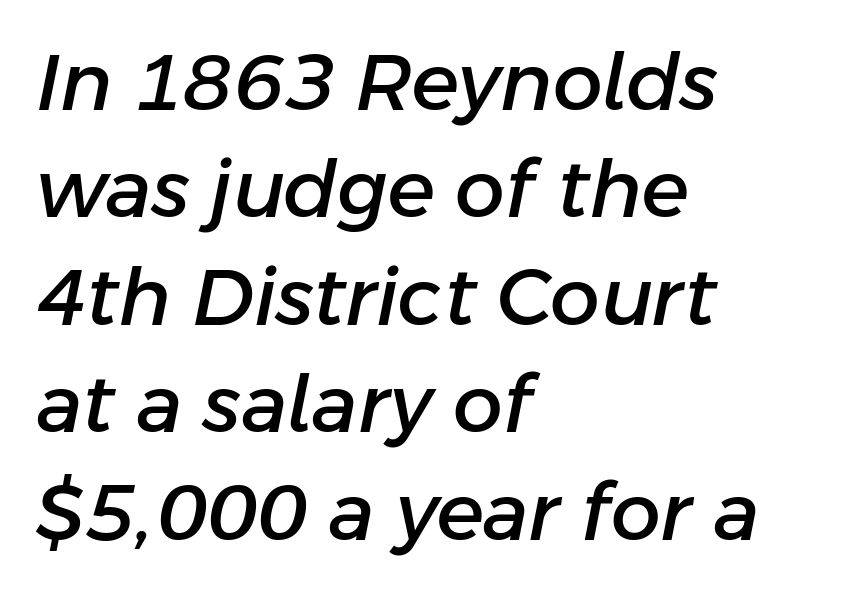
{"italic": "yes", "lean": "right", "slant_degrees": 11, "width": "normal", "stroke_contrast": "low", "x_height": "medium", "monospaced": "no", "underline": "no", "align": "left", "line_spacing": "normal", "line_spacing_ratio": 1.36, "letter_spacing": "normal", "letter_spacing_em": 0.0, "glyph_px": 79}
